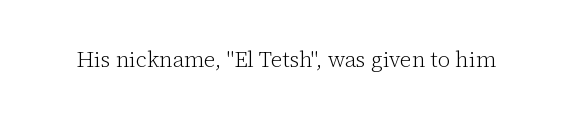
The space directly below the letters is spotless. Quick note: not italic, upright. The line texture is even and compact thanks to regular tracking. These glyphs show unthickened strokes, regular width or finer.
